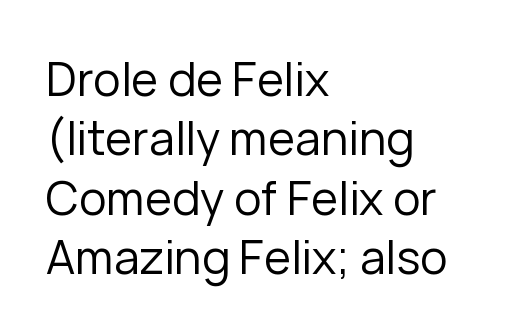
The image shows 46 px regular-weight sans-serif type, upright; set left-aligned, normal line spacing (1.29x), normal letter spacing, not underlined; low stroke contrast and a medium x-height.
